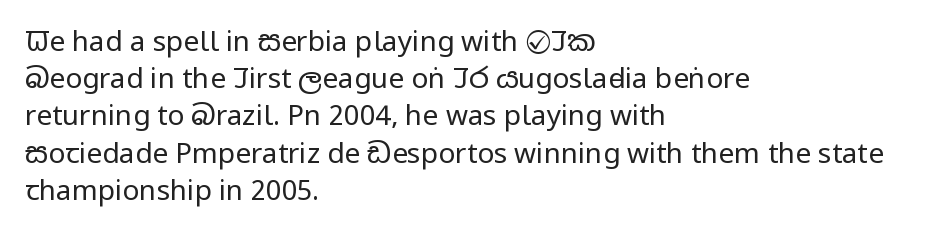
The image shows 28 px regular-weight, condensed sans-serif type, upright; set left-aligned, normal line spacing (1.33x), normal letter spacing, not underlined; low stroke contrast and a large x-height.
